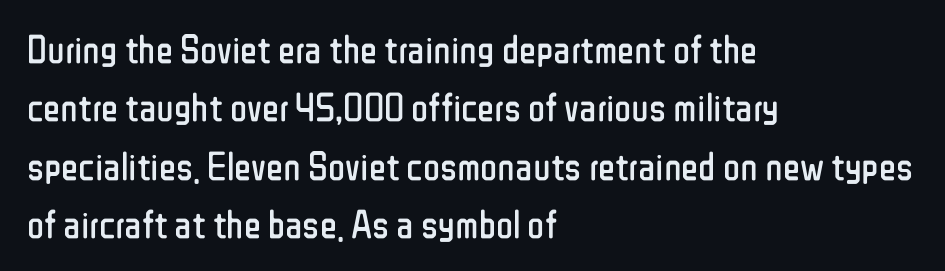
{"serif": "no", "italic": "no", "bold": "no", "weight": "regular", "width": "condensed", "stroke_contrast": "low", "x_height": "medium", "monospaced": "no", "underline": "no", "align": "left", "line_spacing": "normal", "line_spacing_ratio": 1.46, "letter_spacing": "normal", "letter_spacing_em": 0.0, "glyph_px": 40}
